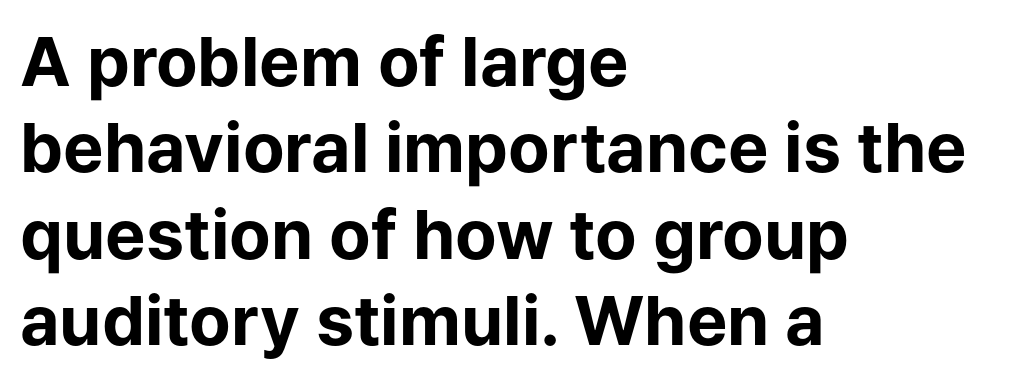
{"serif": "no", "italic": "no", "bold": "yes", "weight": "bold", "width": "normal", "stroke_contrast": "low", "x_height": "medium", "monospaced": "no", "underline": "no", "align": "left", "line_spacing": "normal", "line_spacing_ratio": 1.27, "letter_spacing": "normal", "letter_spacing_em": 0.0, "glyph_px": 68}
